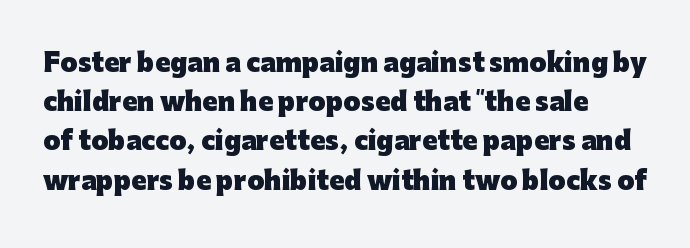
The string is rendered with underlining switched off. Leading: standard. Posture: upright roman. The passage shown is emphatically bold. The letterforms sit shoulder to shoulder at normal distance.
